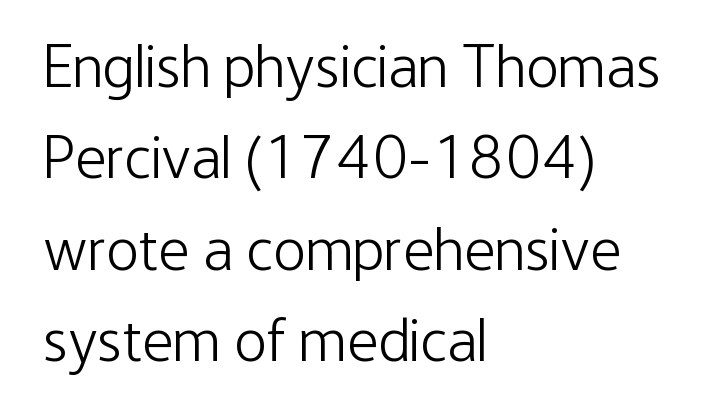
Which margin do the lines hug? The left one — the right edge is uneven. This is sans-serif lettering, the kind often seen on screens and signage. Evenly set lines give the paragraph a standard silhouette. The typeface has the unassuming heft of standard copy or less. The tracking reads as untouched default to a designer's eye.
